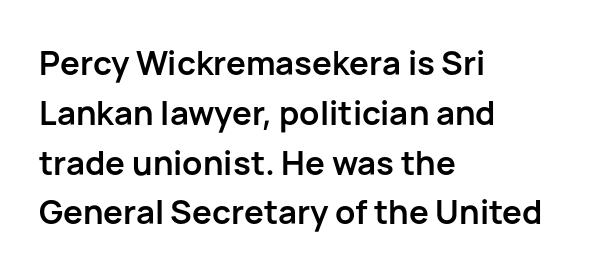
Characters remain perfectly vertical along every line. Varying glyph widths throughout — classic text-font behaviour. A sans-serif font was chosen for this passage. A normal amount of white space separates one row of letters from the next.
